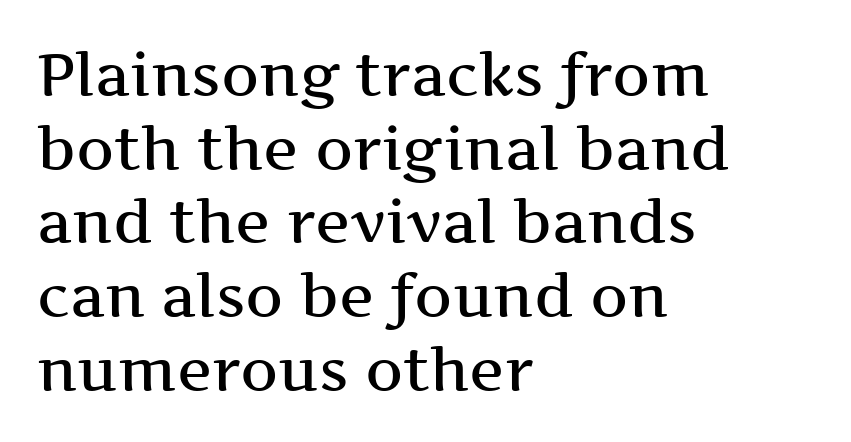
Q: Is the text bold? A: Semi-bold.
Q: Is the text italic (slanted)? A: No, it is upright.
Q: Is the typeface a serif or a sans-serif typeface? A: Serif.
Q: Is the text underlined? A: No.
Q: How is the paragraph aligned? A: Left-aligned.
Q: Is the spacing between letters normal or unusually wide? A: Normal.
Q: Is the spacing between lines tight, normal or loose? A: Normal.
Q: Width (condensed, normal, or wide)? A: Wide.
Q: Stroke contrast? A: Medium.
Q: x-height? A: Medium.
Q: Monospaced? A: No.
